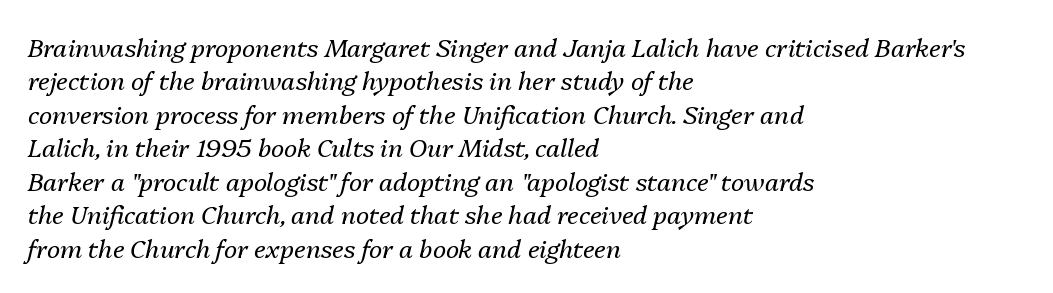
These lines keep a tight, regular rhythm from letter to letter. Each new line begins a customary step beneath the previous one. Rendered with sloped, italic letterforms. Nobody drew a line under any word here.
